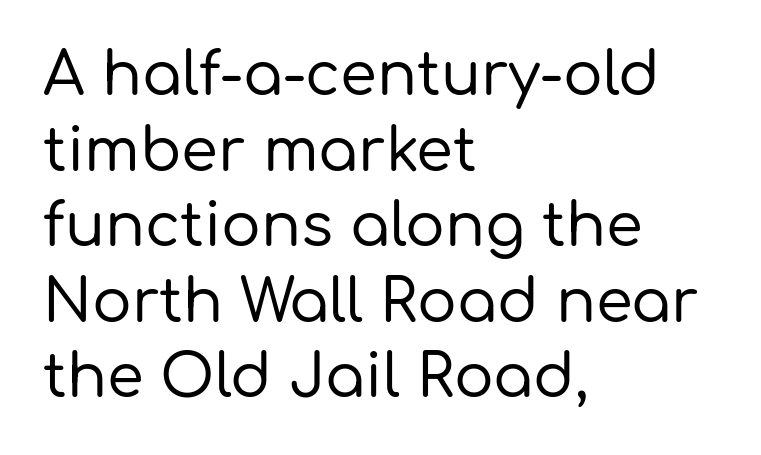
The image shows 59 px sans-serif type, upright; set left-aligned, normal line spacing (1.28x), normal letter spacing, not underlined; low stroke contrast and a medium x-height.
